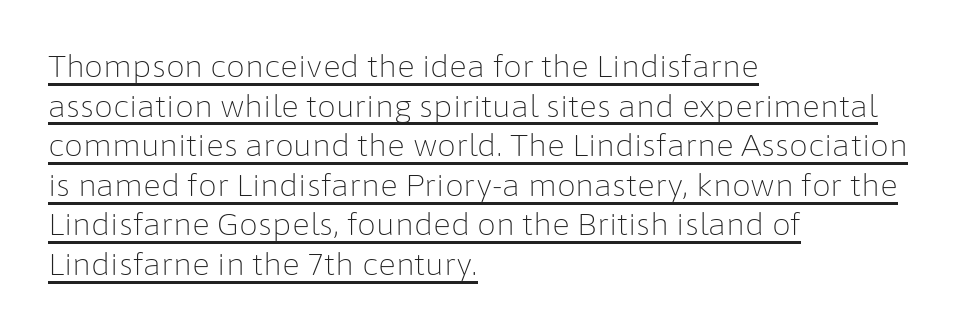
Q: Is the text bold? A: No.
Q: Is the text italic (slanted)? A: No, it is upright.
Q: Is the typeface a serif or a sans-serif typeface? A: Sans-serif.
Q: Is the text underlined? A: Yes.
Q: How is the paragraph aligned? A: Left-aligned.
Q: Is the spacing between letters normal or unusually wide? A: Normal.
Q: Is the spacing between lines tight, normal or loose? A: Normal.
Q: Width (condensed, normal, or wide)? A: Normal.
Q: Stroke contrast? A: Low.
Q: x-height? A: Medium.
Q: Monospaced? A: No.
